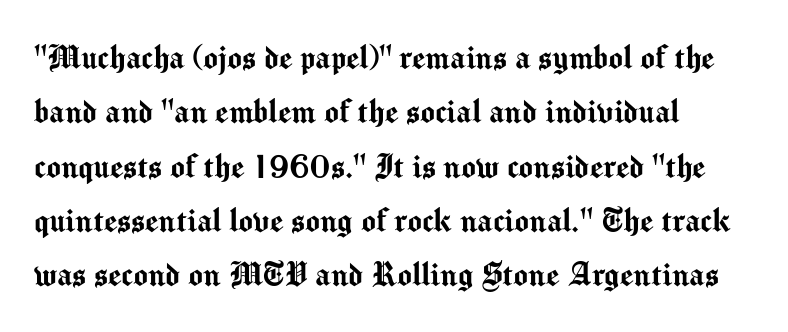
The image shows 38 px sans-serif type, upright; set left-aligned, normal line spacing (1.43x), normal letter spacing, not underlined; medium stroke contrast and a medium x-height.
